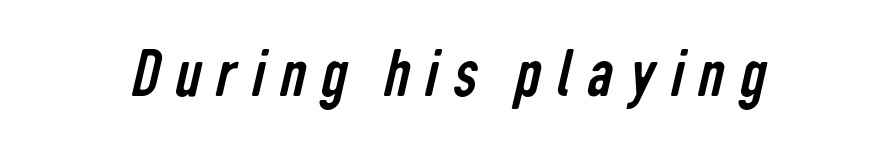
Honestly, the letter spacing is so wide it's the main thing you notice. Is the stroke heavy? The answer is a plain regular-or-lighter. Honestly, there is no underline to notice here at all. Each letter keeps its own natural width here, so spacing adapts to shape. The rendering shows plain stroke endings on the letterforms — a sans-serif design.
